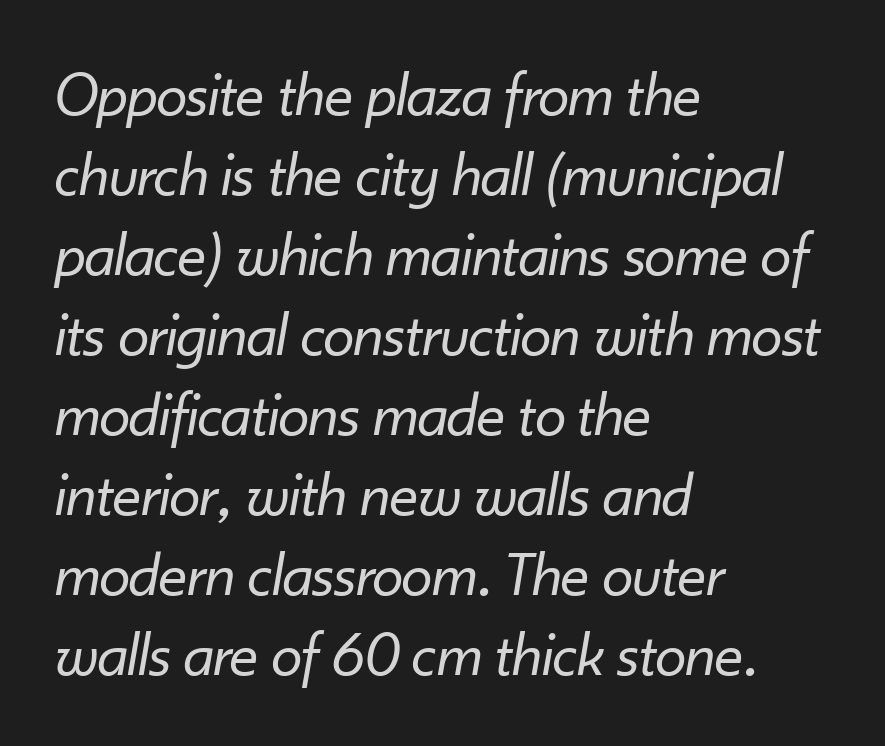
{"italic": "yes", "lean": "right", "slant_degrees": 10, "bold": "no", "weight": "regular", "width": "normal", "stroke_contrast": "low", "x_height": "small", "monospaced": "no", "underline": "no", "align": "left", "line_spacing": "normal", "line_spacing_ratio": 1.27, "letter_spacing": "normal", "letter_spacing_em": 0.0, "glyph_px": 63}
